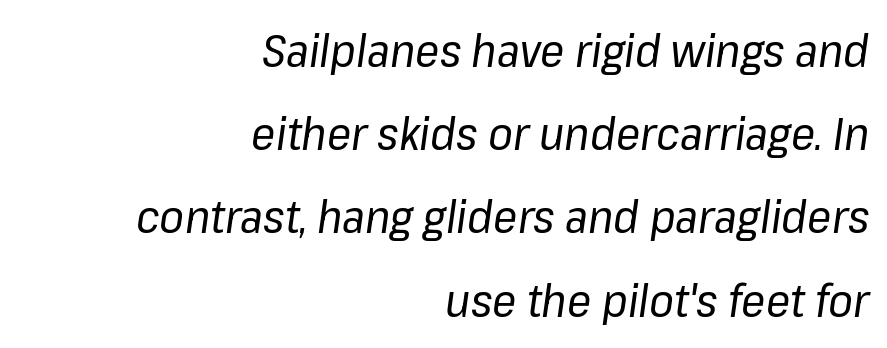
{"italic": "yes", "lean": "right", "slant_degrees": 8, "bold": "no", "weight": "regular", "width": "normal", "stroke_contrast": "low", "x_height": "medium", "monospaced": "no", "underline": "no", "align": "right", "line_spacing_ratio": 1.85, "letter_spacing": "normal", "letter_spacing_em": 0.0, "glyph_px": 45}
